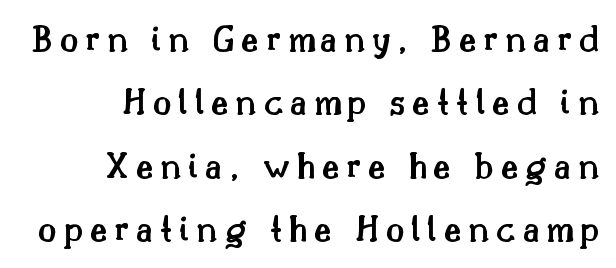
{"serif": "yes", "italic": "no", "bold": "semi", "weight": "semibold", "width": "normal", "stroke_contrast": "medium", "x_height": "small", "monospaced": "no", "underline": "no", "align": "right", "line_spacing": "normal", "line_spacing_ratio": 1.67, "glyph_px": 38}
